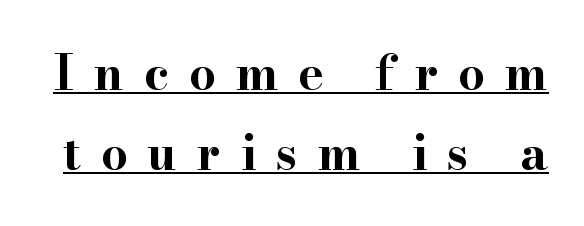
Q: Is the text bold? A: Yes.
Q: Is the text italic (slanted)? A: No, it is upright.
Q: Is the typeface a serif or a sans-serif typeface? A: Serif.
Q: Is the text underlined? A: Yes.
Q: Is the spacing between letters normal or unusually wide? A: Unusually wide.
Q: Is the spacing between lines tight, normal or loose? A: Normal.
Q: Width (condensed, normal, or wide)? A: Wide.
Q: Stroke contrast? A: High.
Q: x-height? A: Small.
Q: Monospaced? A: No.
